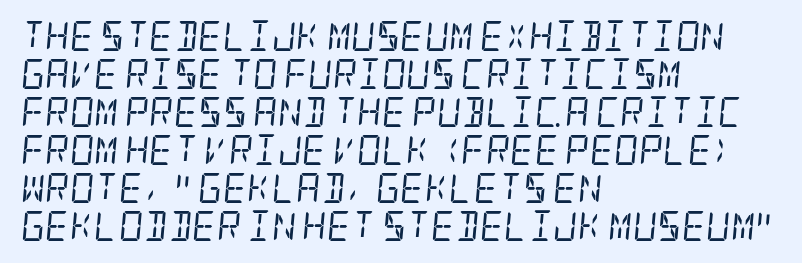
Q: Is the text bold? A: No.
Q: Is the text italic (slanted)? A: Yes, it leans right by about 5 degrees.
Q: Is the typeface a serif or a sans-serif typeface? A: Serif.
Q: Is the text underlined? A: No.
Q: How is the paragraph aligned? A: Left-aligned.
Q: Is the spacing between letters normal or unusually wide? A: Normal.
Q: Is the spacing between lines tight, normal or loose? A: Normal.
Q: Width (condensed, normal, or wide)? A: Condensed.
Q: Stroke contrast? A: Low.
Q: x-height? A: Large.
